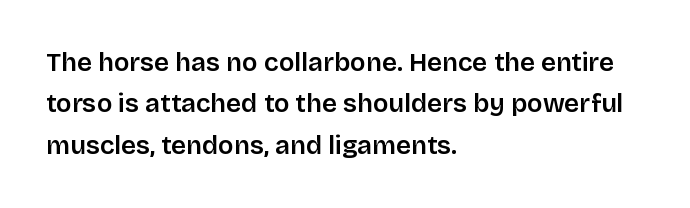
Q: Is the text italic (slanted)? A: No, it is upright.
Q: Is the text underlined? A: No.
Q: How is the paragraph aligned? A: Left-aligned.
Q: Is the spacing between letters normal or unusually wide? A: Normal.
Q: Is the spacing between lines tight, normal or loose? A: Normal.
